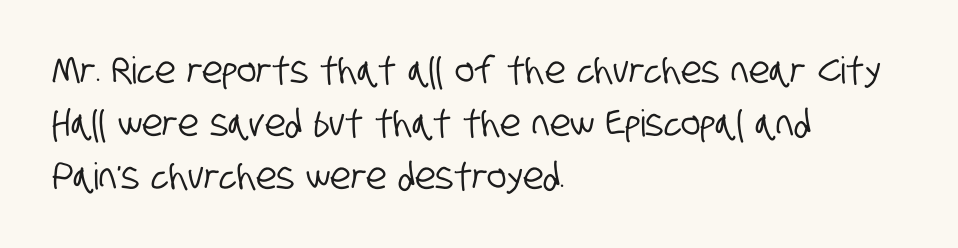
The image shows 37 px condensed sans-serif type; set left-aligned, normal line spacing (1.43x), normal letter spacing, not underlined; low stroke contrast and a large x-height.
